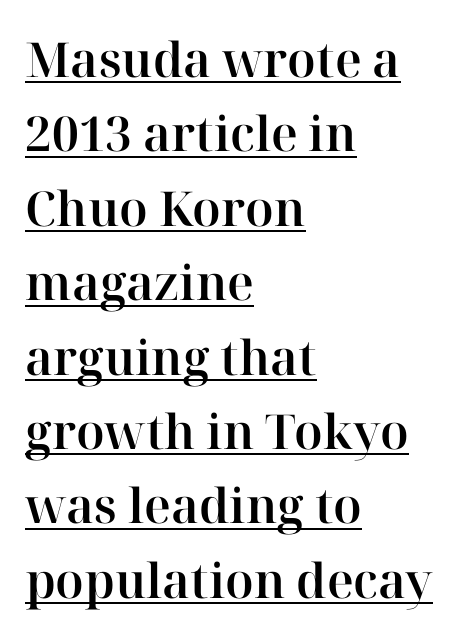
{"serif": "yes", "italic": "no", "width": "normal", "stroke_contrast": "high", "x_height": "medium", "monospaced": "no", "underline": "yes", "align": "left", "line_spacing": "normal", "line_spacing_ratio": 1.55, "letter_spacing": "normal", "letter_spacing_em": 0.0, "glyph_px": 48}
